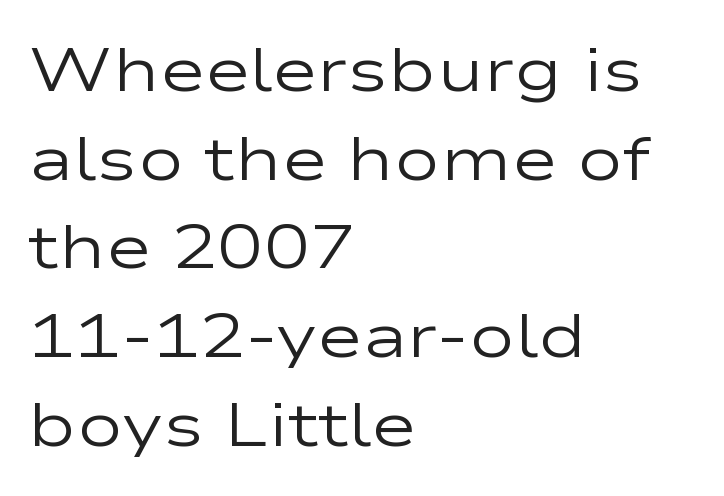
Q: Is the text bold? A: No.
Q: Is the text italic (slanted)? A: No, it is upright.
Q: Is the typeface a serif or a sans-serif typeface? A: Sans-serif.
Q: Is the text underlined? A: No.
Q: How is the paragraph aligned? A: Left-aligned.
Q: Is the spacing between letters normal or unusually wide? A: Normal.
Q: Is the spacing between lines tight, normal or loose? A: Normal.
Q: Width (condensed, normal, or wide)? A: Wide.
Q: Stroke contrast? A: Low.
Q: x-height? A: Medium.
Q: Monospaced? A: No.
